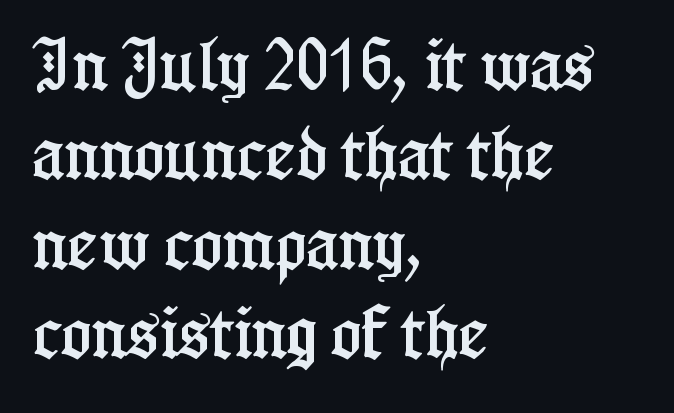
The passage shown stacks its lines at a standard gap. The face used here is proportionally spaced, like ordinary book or web type. Reading down the block, your eye returns to a fixed left position each line. You can tell from the footed stems that serif type was used. Between one letter and the next there's only the usual sliver of space.
